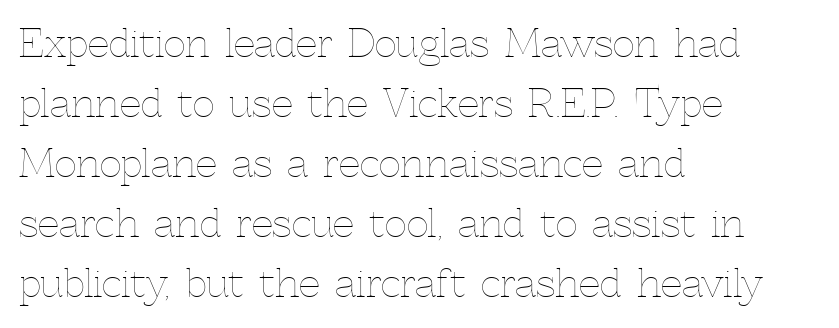
The face used here is proportionally spaced, like ordinary book or web type. The strip under each line holds only bare page. Line beginnings align vertically; line endings do not. A roman cut, with each character standing at attention. No extra tracking has been applied to these lines.
